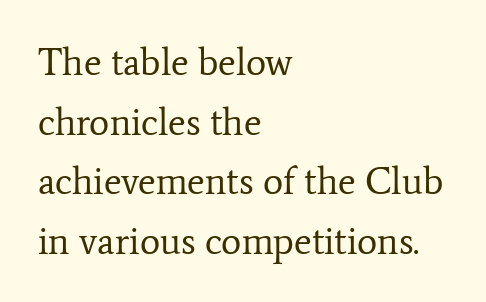
Q: Is the text bold? A: No.
Q: Is the text italic (slanted)? A: No, it is upright.
Q: Is the typeface a serif or a sans-serif typeface? A: Serif.
Q: Is the text underlined? A: No.
Q: How is the paragraph aligned? A: Left-aligned.
Q: Is the spacing between letters normal or unusually wide? A: Normal.
Q: Is the spacing between lines tight, normal or loose? A: Normal.
Q: Width (condensed, normal, or wide)? A: Normal.
Q: Stroke contrast? A: Low.
Q: x-height? A: Medium.
Q: Monospaced? A: No.
